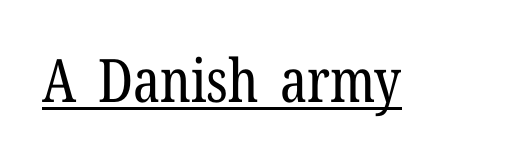
Spacing verdict: proportional, widths tailored to each character. The font's upright variant was chosen for this text. Beneath each row of characters lies a ruled line. Look at the bottom of the vertical strokes: they flare into serifs here. The tracking reads as untouched default to a designer's eye. Unbolded letterforms with no extra heft.
